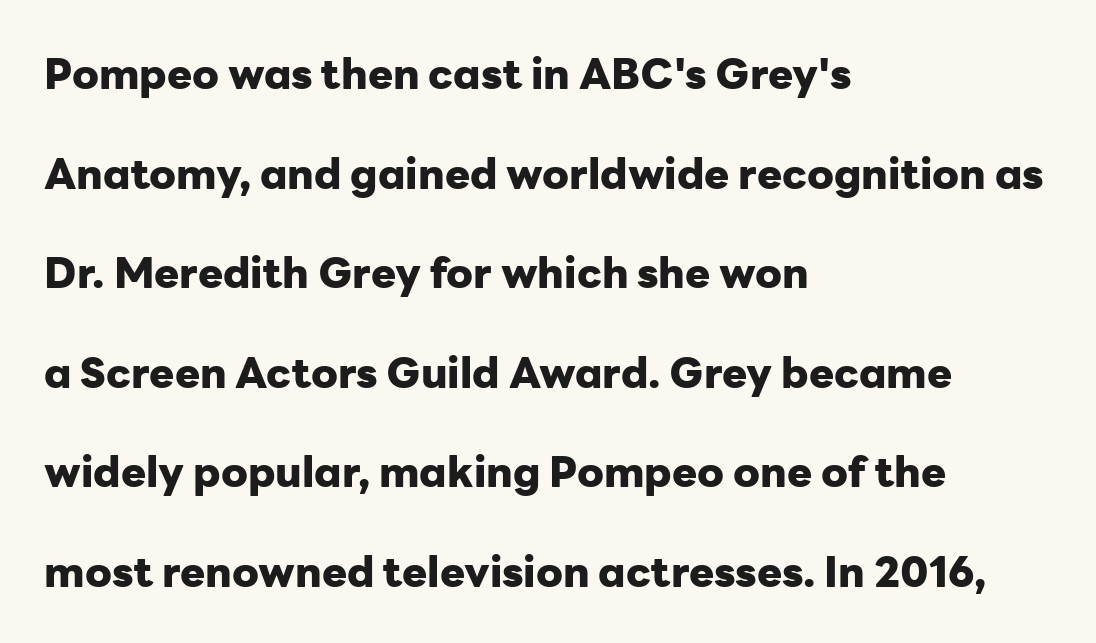
Each letter keeps its own natural width here, so spacing adapts to shape. Designer's note — italics off, roman on. Strokes here are thick enough to call this a true bold. The typesetter chose a ragged-right arrangement here. Does the type have serifs? No, each stem ends abruptly. Clear beneath every line of the passage.
